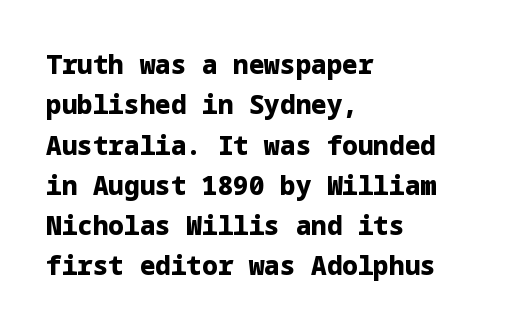
Q: Is the text bold? A: Yes.
Q: Is the text italic (slanted)? A: No, it is upright.
Q: Is the text underlined? A: No.
Q: How is the paragraph aligned? A: Left-aligned.
Q: Is the spacing between letters normal or unusually wide? A: Normal.
Q: Is the spacing between lines tight, normal or loose? A: Normal.
